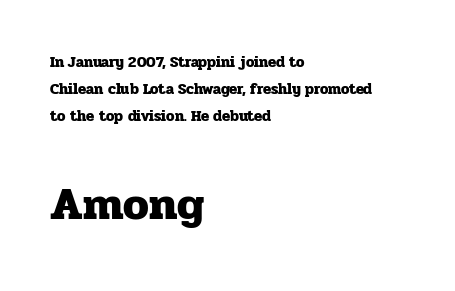
If you drew a line through each stem, it would be perfectly vertical. Character widths vary here, with narrow letters taking less room than wide ones. Set as a true bold cut, around the 700 mark. Plain, unruled lines of type.
